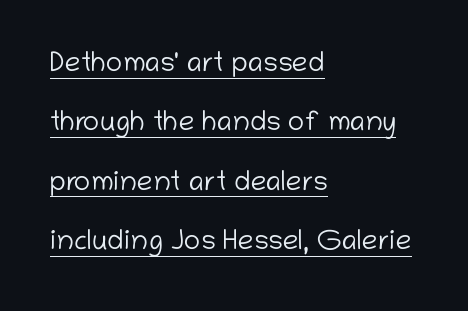
If you drew a line through each stem, it would be perfectly vertical. Do the characters align in a grid? No, the font is proportional. The glyphs in this specimen are sans serif. Horizontal alignment here is leftward, the default for most running prose. Stem width sits at or under what a default text font uses.
